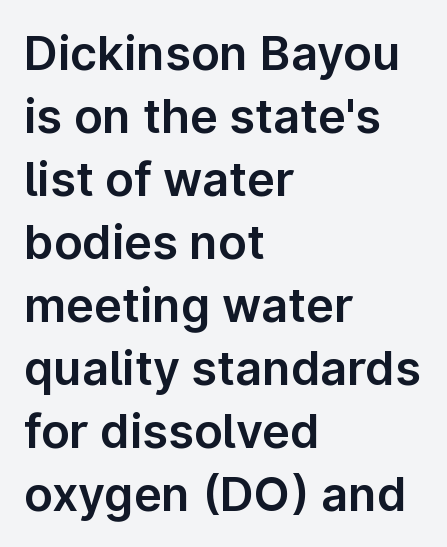
{"serif": "no", "italic": "no", "width": "normal", "stroke_contrast": "low", "x_height": "medium", "monospaced": "no", "underline": "no", "align": "left", "line_spacing": "normal", "line_spacing_ratio": 1.34, "letter_spacing": "normal", "letter_spacing_em": 0.0, "glyph_px": 47}
